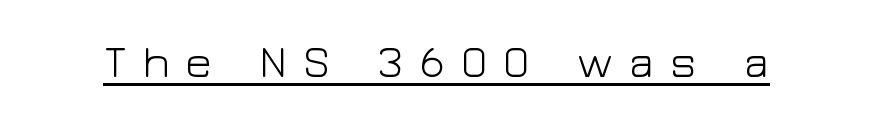
The image shows 45 px light, wide sans-serif type, upright; set unusually wide letter spacing (+0.32 em), underlined; low stroke contrast and a medium x-height.
